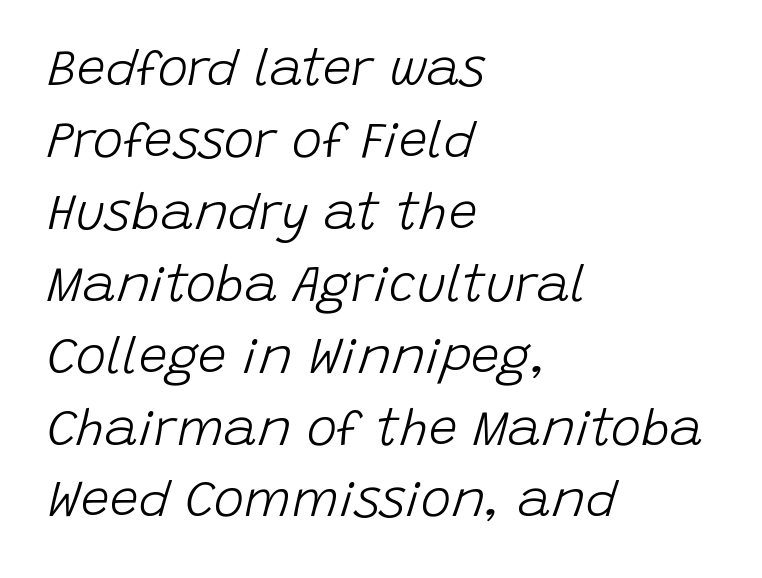
{"italic": "yes", "lean": "right", "slant_degrees": 15, "bold": "no", "weight": "light", "width": "normal", "stroke_contrast": "low", "x_height": "large", "monospaced": "no", "underline": "no", "align": "left", "line_spacing": "normal", "line_spacing_ratio": 1.41, "letter_spacing": "normal", "letter_spacing_em": 0.0, "glyph_px": 51}
